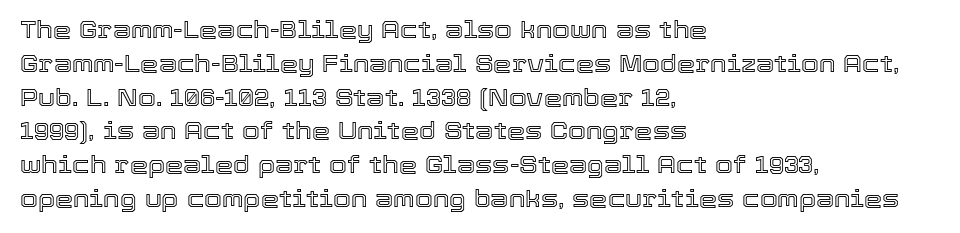
{"italic": "no", "underline": "no", "align": "left", "line_spacing": "normal", "line_spacing_ratio": 1.47, "letter_spacing": "normal", "letter_spacing_em": 0.0, "glyph_px": 23}
